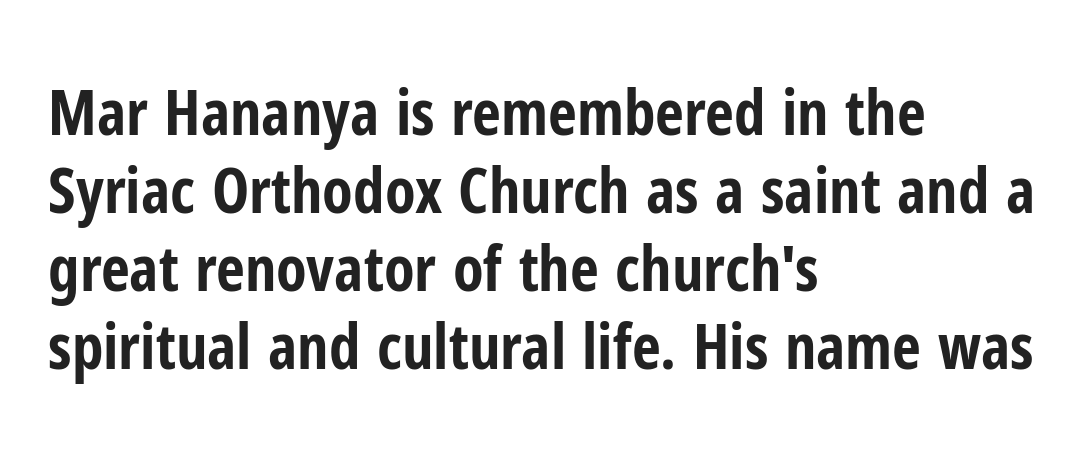
The image shows 63 px bold, condensed sans-serif type, upright; set left-aligned, line spacing 1.24x, normal letter spacing, not underlined; low stroke contrast and a medium x-height.
